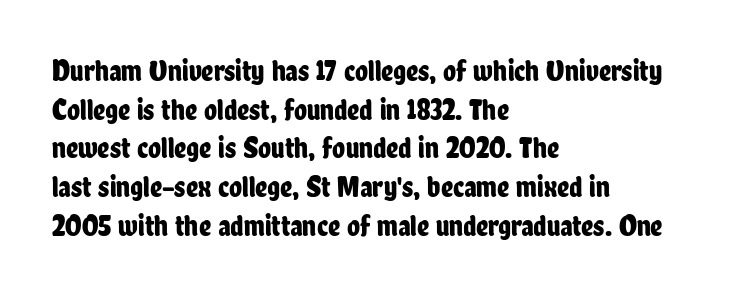
{"serif": "no", "italic": "no", "width": "condensed", "stroke_contrast": "low", "x_height": "medium", "monospaced": "no", "underline": "no", "align": "left", "line_spacing": "normal", "line_spacing_ratio": 1.29, "letter_spacing": "normal", "letter_spacing_em": 0.0, "glyph_px": 30}
